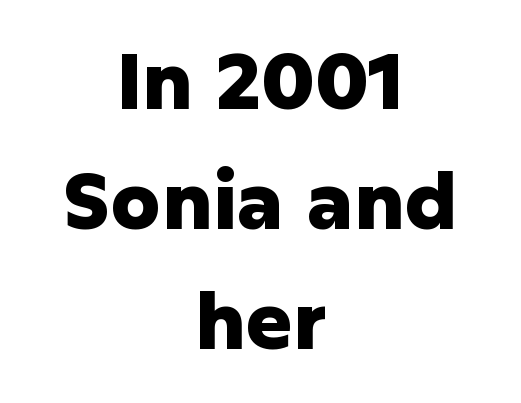
The image shows 78 px heavy sans-serif type, upright; set centered, normal line spacing (1.54x), normal letter spacing, not underlined; low stroke contrast and a medium x-height.
